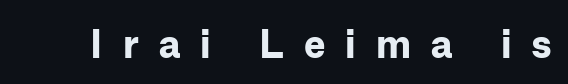
Q: Is the text bold? A: Yes.
Q: Is the text italic (slanted)? A: No, it is upright.
Q: Is the typeface a serif or a sans-serif typeface? A: Sans-serif.
Q: Is the text underlined? A: No.
Q: Is the spacing between letters normal or unusually wide? A: Unusually wide.
Q: Width (condensed, normal, or wide)? A: Normal.
Q: Stroke contrast? A: Low.
Q: x-height? A: Medium.
Q: Monospaced? A: No.
